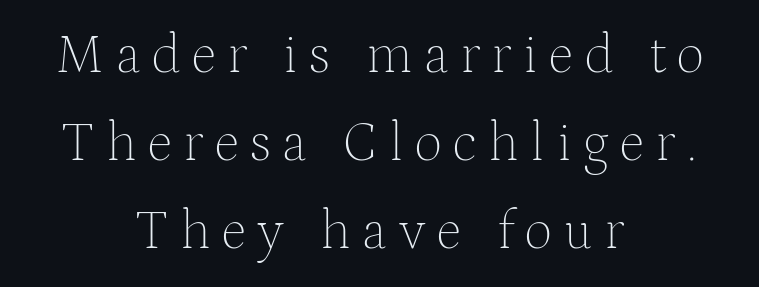
{"serif": "yes", "italic": "no", "bold": "no", "weight": "thin", "width": "normal", "stroke_contrast": "medium", "x_height": "medium", "monospaced": "no", "underline": "no", "align": "center", "line_spacing": "normal", "line_spacing_ratio": 1.6, "letter_spacing": "wide", "letter_spacing_em": 0.21, "glyph_px": 55}
